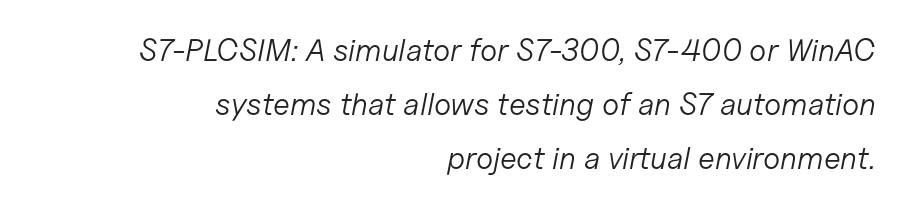
Character widths vary here, with narrow letters taking less room than wide ones. Decoration check: the copy has no underline. Weight: in the light-to-regular range. The rendering anchors every line to the right-hand side. The letterforms sit shoulder to shoulder at normal distance. The font's italic variant was chosen for this text.
